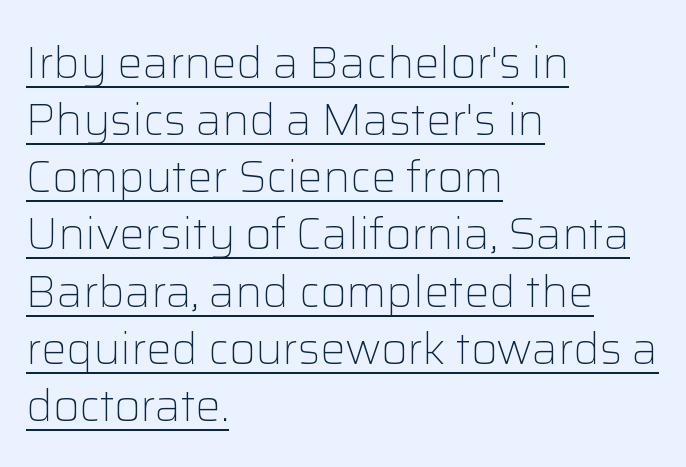
{"serif": "no", "italic": "no", "bold": "no", "weight": "light", "width": "normal", "stroke_contrast": "low", "x_height": "medium", "monospaced": "no", "underline": "yes", "align": "left", "line_spacing": "normal", "line_spacing_ratio": 1.27, "letter_spacing": "normal", "letter_spacing_em": 0.0, "glyph_px": 45}
